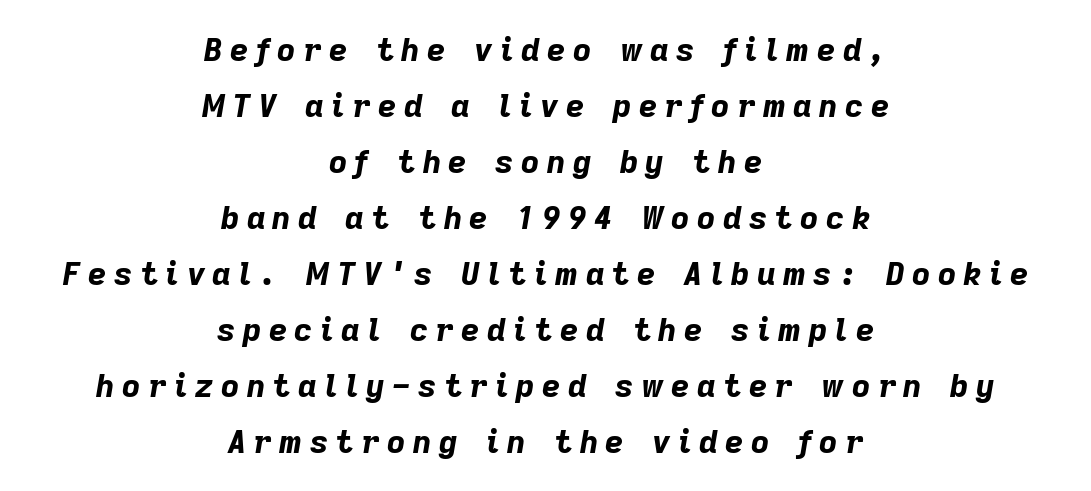
The glyphs are unaccompanied by any horizontal stroke below them. Strokes here are thick enough to call this a true bold. Substantial extra tracking has been applied to these lines. This sample is center-justified, so both line endings float freely. The rendering applies a slant to the glyphs.
